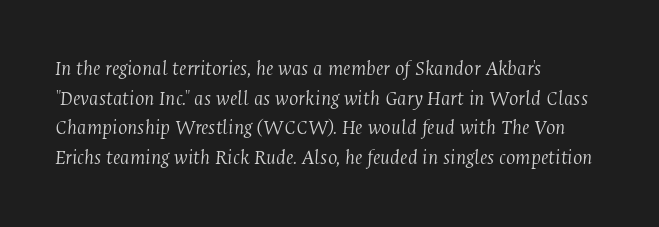
Q: Is the text bold? A: No.
Q: Is the text italic (slanted)? A: Yes, it leans right by about 4 degrees.
Q: Is the text underlined? A: No.
Q: How is the paragraph aligned? A: Left-aligned.
Q: Is the spacing between letters normal or unusually wide? A: Normal.
Q: Is the spacing between lines tight, normal or loose? A: Normal.
